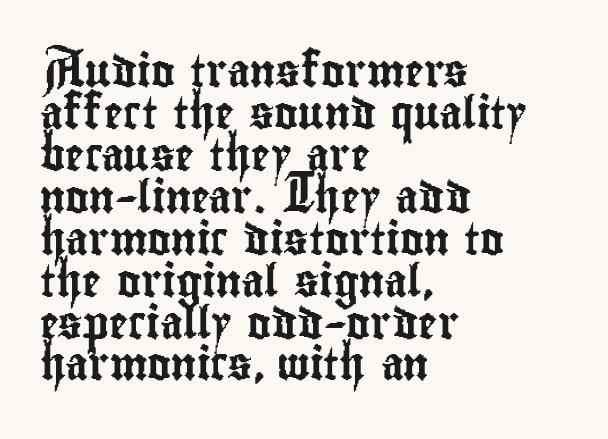
The image shows 32 px condensed sans-serif type, upright; set left-aligned, normal line spacing (1.31x), normal letter spacing, not underlined; low stroke contrast and a small x-height.
